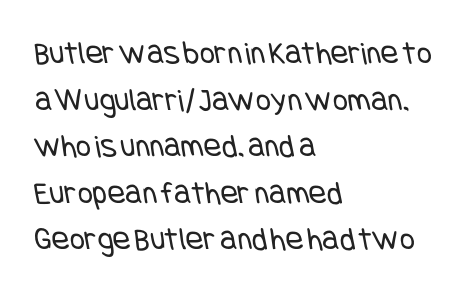
{"serif": "no", "bold": "no", "weight": "regular", "width": "condensed", "stroke_contrast": "low", "x_height": "large", "underline": "no", "align": "left", "line_spacing": "normal", "line_spacing_ratio": 1.41, "letter_spacing": "normal", "letter_spacing_em": 0.0, "glyph_px": 33}
